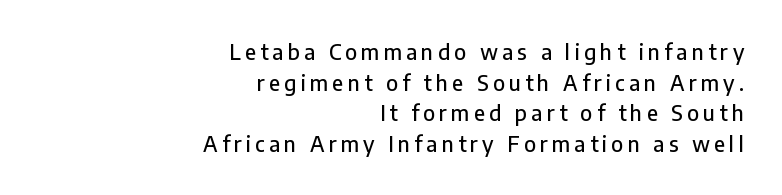
Q: Is the text italic (slanted)? A: No, it is upright.
Q: Is the text underlined? A: No.
Q: How is the paragraph aligned? A: Right-aligned.
Q: Is the spacing between letters normal or unusually wide? A: Unusually wide.
Q: Is the spacing between lines tight, normal or loose? A: Normal.
